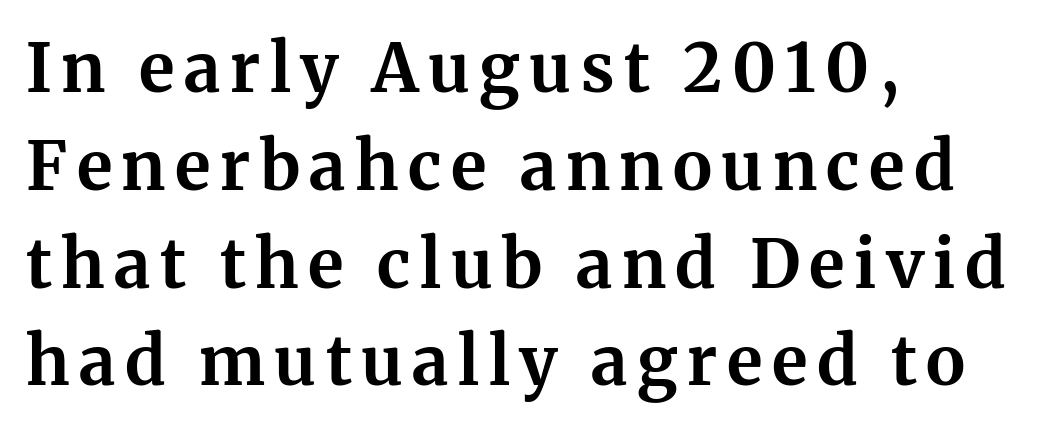
Q: Is the text bold? A: Yes.
Q: Is the text italic (slanted)? A: No, it is upright.
Q: Is the typeface a serif or a sans-serif typeface? A: Serif.
Q: Is the text underlined? A: No.
Q: How is the paragraph aligned? A: Left-aligned.
Q: Is the spacing between lines tight, normal or loose? A: Normal.
Q: Width (condensed, normal, or wide)? A: Normal.
Q: Stroke contrast? A: Medium.
Q: x-height? A: Medium.
Q: Monospaced? A: No.
